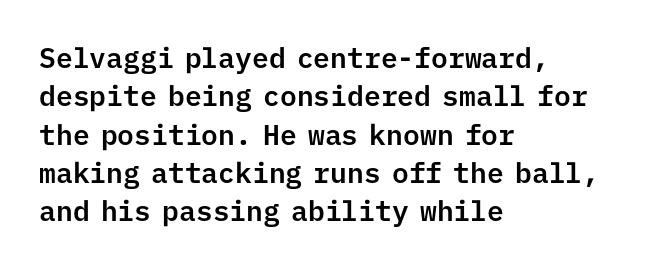
Between one letter and the next there's only the usual sliver of space. The passage shown is typed in a monospace face where columns stay perfectly aligned. Caption: multi-line text, flush left, ragged right. Classification — sans serif. A roman cut, with each character standing at attention.
